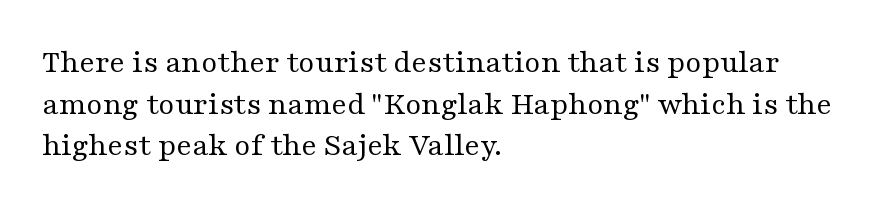
This rendering leaves character spacing at its baseline value. The ragged edge is on the right, which tells us the setting is flush left. You can tell from the footed stems that serif type was used. This reads as an unemphasized weight, regular at the heaviest. Only glyphs here, with clear space below each row.
